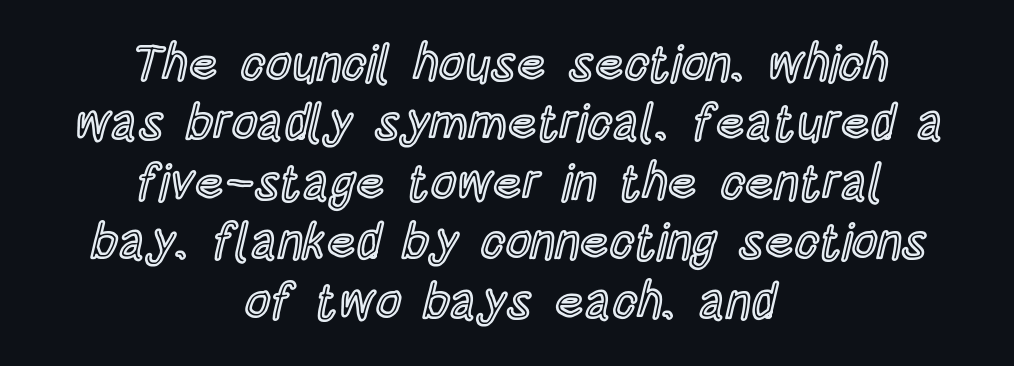
The image shows 50 px condensed type; set centered, line spacing 1.19x, normal letter spacing, not underlined; a large x-height.
